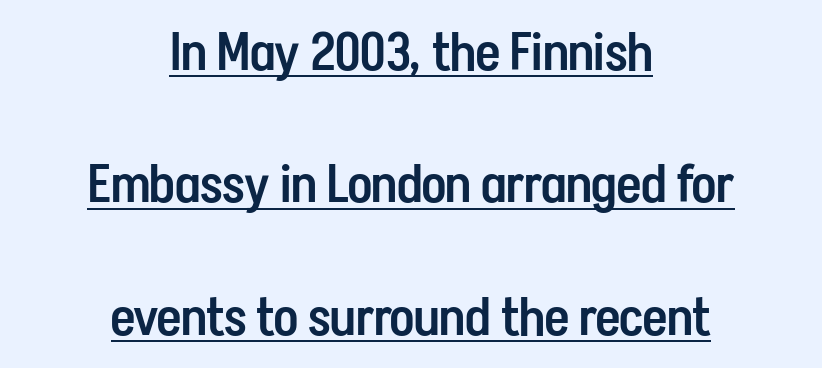
{"serif": "no", "italic": "no", "bold": "semi", "weight": "semibold", "width": "condensed", "stroke_contrast": "low", "x_height": "medium", "monospaced": "no", "underline": "yes", "align": "center", "line_spacing": "loose", "line_spacing_ratio": 2.5, "letter_spacing": "normal", "letter_spacing_em": 0.0, "glyph_px": 53}
